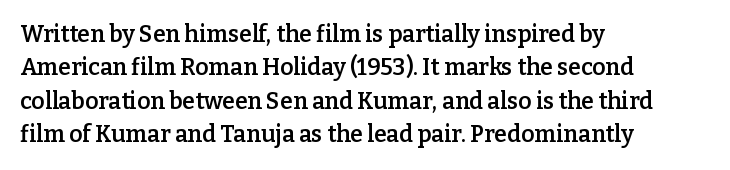
Q: Is the text bold? A: Semi-bold.
Q: Is the text italic (slanted)? A: No, it is upright.
Q: Is the text underlined? A: No.
Q: How is the paragraph aligned? A: Left-aligned.
Q: Is the spacing between letters normal or unusually wide? A: Normal.
Q: Is the spacing between lines tight, normal or loose? A: Normal.
